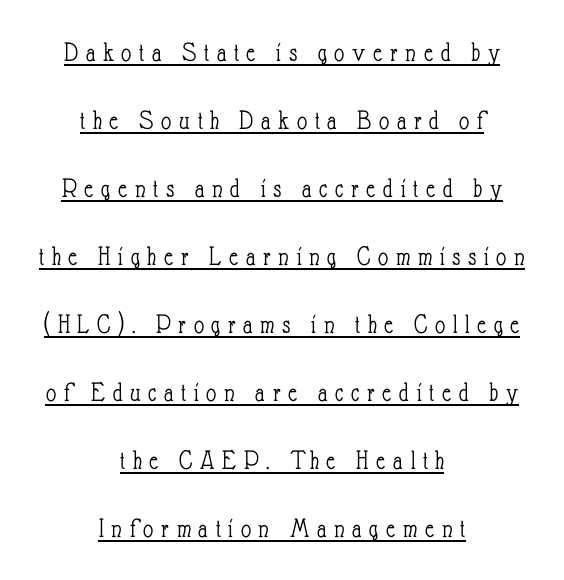
The letters advance in unequal steps, a hallmark of proportional type. Caption: lettering with a line underneath. Interline gaps are noticeably wide in this sample. Is the stroke heavy? The answer is a plain regular-or-lighter. The paragraph shown floats in the horizontal middle. This is roman type, the default non-slanted kind.
